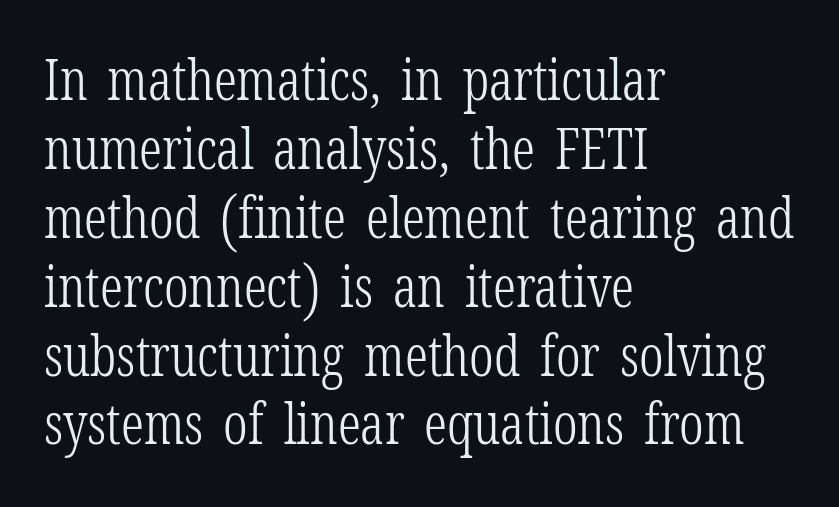
The image shows 56 px light, condensed serif type, upright; set left-aligned, line spacing 1.23x, normal letter spacing, not underlined; low stroke contrast and a medium x-height.
